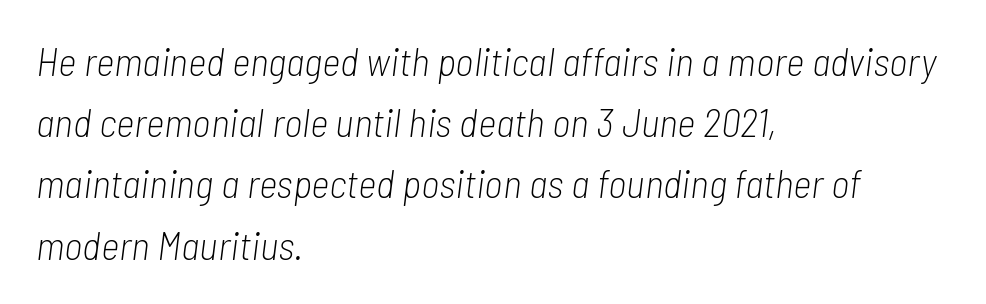
{"italic": "yes", "lean": "right", "slant_degrees": 7, "bold": "no", "weight": "light", "width": "condensed", "stroke_contrast": "low", "x_height": "medium", "monospaced": "no", "underline": "no", "align": "left", "line_spacing": "normal", "line_spacing_ratio": 1.53, "letter_spacing": "normal", "letter_spacing_em": 0.0, "glyph_px": 40}
